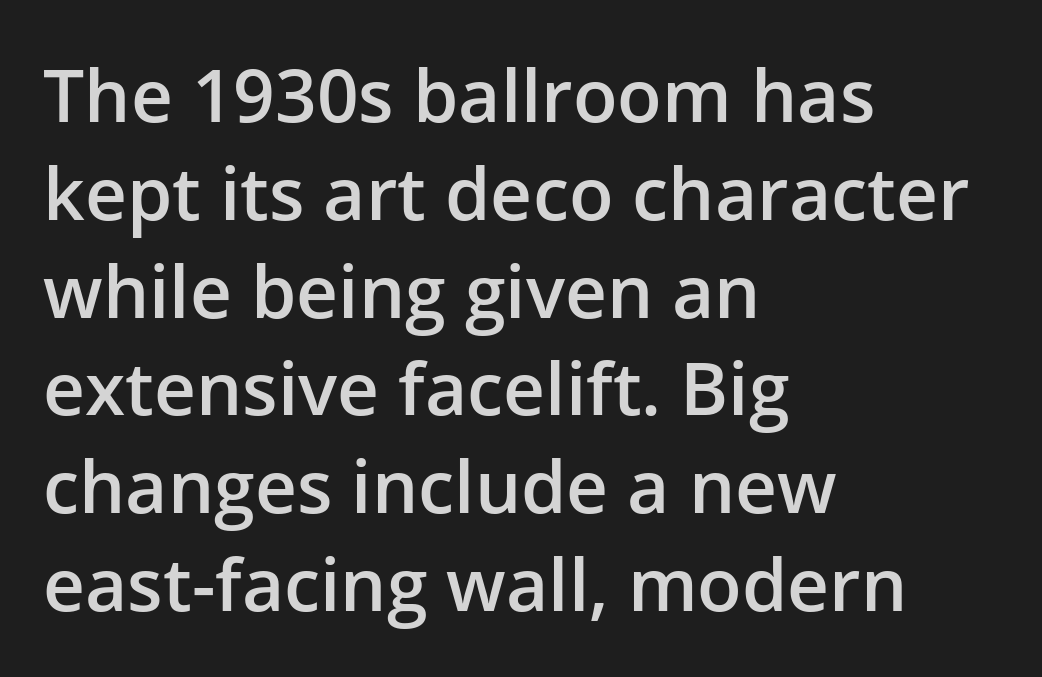
The designer went with a sans here, leaving each stem footless. Quick note: not italic, upright. Strokes here are thickened, but only to semibold level. The lines are quadded left. A typesetter would call this leading conventional body-copy spacing.
